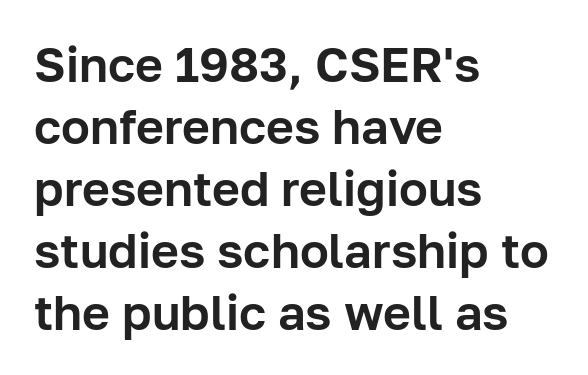
Q: Is the text italic (slanted)? A: No, it is upright.
Q: Is the typeface a serif or a sans-serif typeface? A: Sans-serif.
Q: Is the text underlined? A: No.
Q: How is the paragraph aligned? A: Left-aligned.
Q: Is the spacing between letters normal or unusually wide? A: Normal.
Q: Is the spacing between lines tight, normal or loose? A: Normal.
Q: Width (condensed, normal, or wide)? A: Normal.
Q: Stroke contrast? A: Low.
Q: x-height? A: Medium.
Q: Monospaced? A: No.
